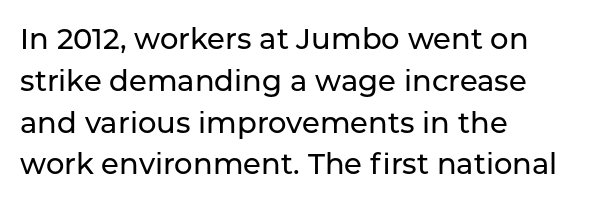
Bare-footed words on every line. You can tell from the bare stems that sans-serif type was used. The type sits square on the baseline with zero lean. You could not count columns in this text — the font is proportionally spaced.
